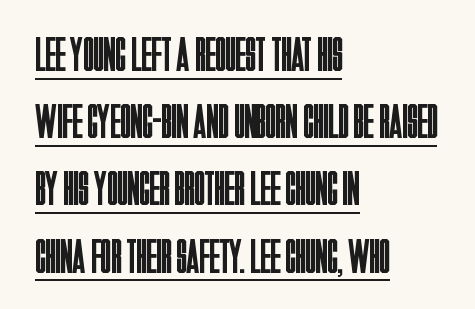
{"serif": "no", "italic": "no", "bold": "no", "weight": "regular", "width": "condensed", "stroke_contrast": "low", "x_height": "large", "monospaced": "no", "underline": "yes", "align": "left", "line_spacing": "normal", "line_spacing_ratio": 1.4, "letter_spacing": "normal", "letter_spacing_em": 0.0, "glyph_px": 48}
